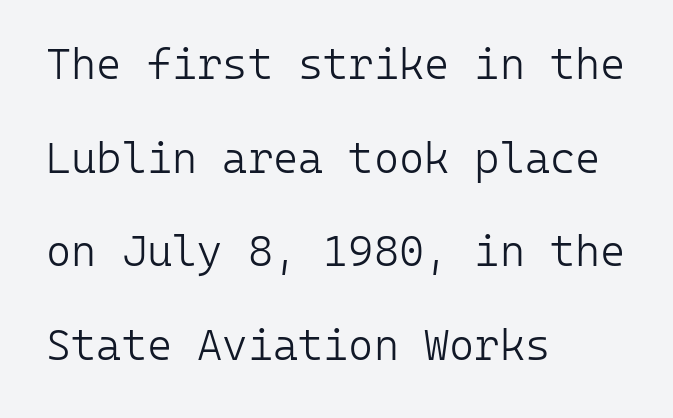
{"serif": "no", "italic": "no", "bold": "no", "weight": "light", "width": "normal", "stroke_contrast": "low", "x_height": "medium", "monospaced": "yes", "underline": "no", "align": "left", "line_spacing": "loose", "line_spacing_ratio": 2.18, "letter_spacing": "normal", "letter_spacing_em": 0.0, "glyph_px": 43}
